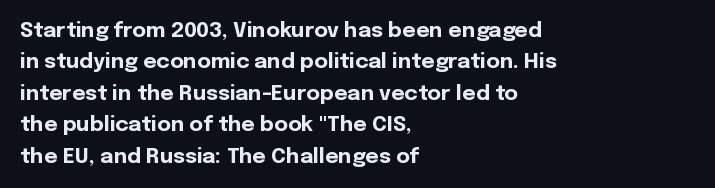
{"italic": "no", "bold": "yes", "underline": "no", "align": "left", "line_spacing": "normal", "line_spacing_ratio": 1.5, "letter_spacing": "normal", "letter_spacing_em": 0.0, "glyph_px": 21}
